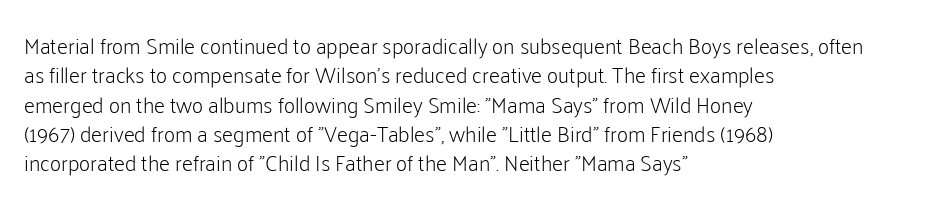
Caption: face not bold, strokes unweighted. Whoever set this chose a conventional vertical rhythm. This sample uses plain, unmodified letter spacing. The lettering stays uniformly vertical, giving the passage a roman look. Rule under the text: the space is simply empty.
